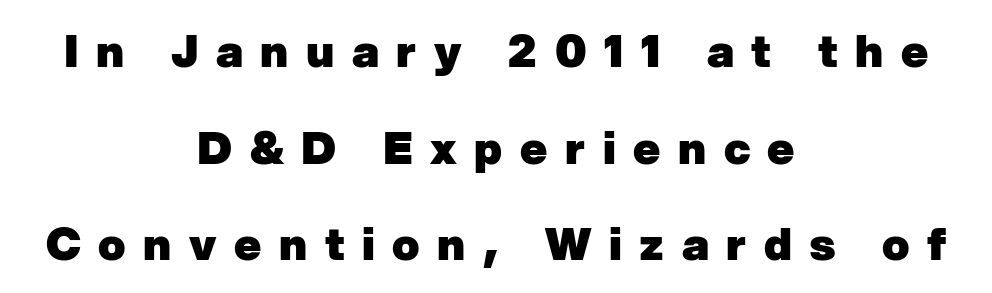
The image shows 45 px heavy sans-serif type; set centered, loose line spacing (2.15x), unusually wide letter spacing (+0.39 em), not underlined; low stroke contrast and a medium x-height.
